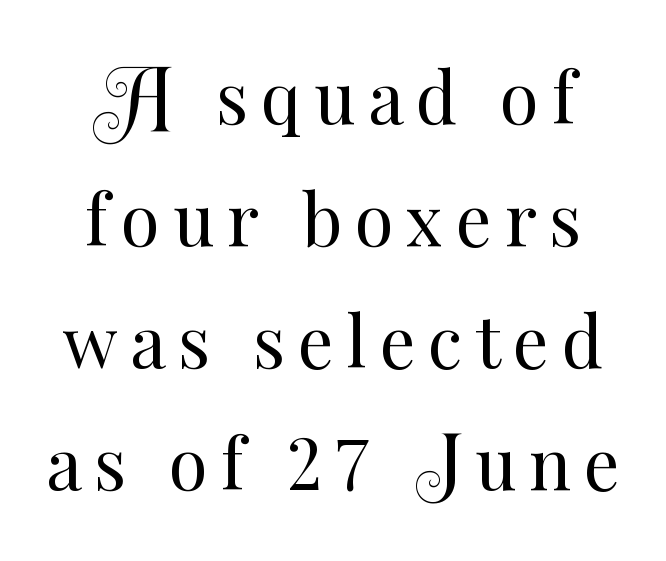
The image shows 71 px regular-weight type, upright; set centered, line spacing 1.72x, not underlined; medium stroke contrast and a small x-height.
